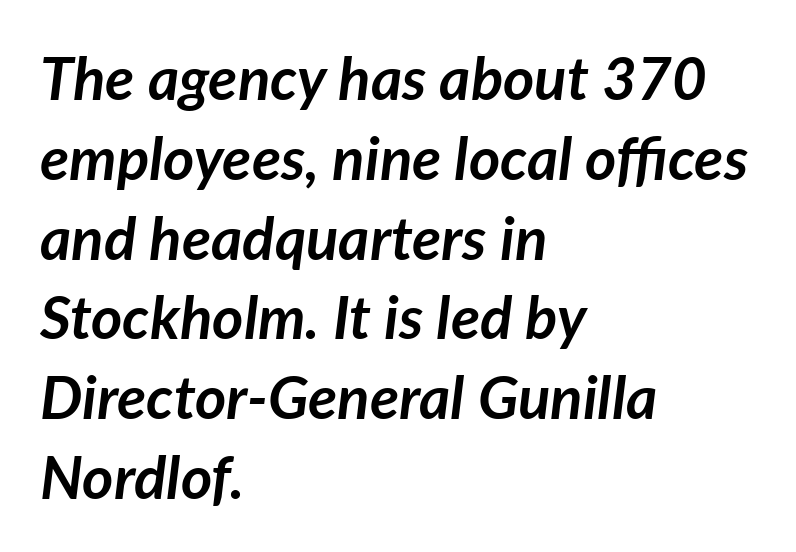
Nobody drew a line under any word here. This sample uses an oblique cut, with every glyph tilted off the vertical. The rendering uses natural spacing where letterforms have individual widths. The ragged edge is on the right, which tells us the setting is flush left.
